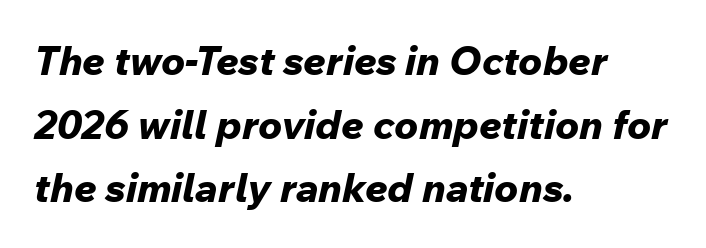
The image shows 40 px bold type, italic (leaning right); set left-aligned, normal line spacing (1.59x), normal letter spacing, not underlined; low stroke contrast and a medium x-height.
